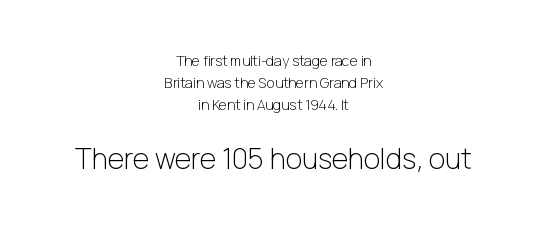
Character widths vary here, with narrow letters taking less room than wide ones. Layout note: lines centered. The lettering holds an erect, upright posture throughout. The space between consecutive lines is moderate. No chunkiness to these letters — they're not bold.
